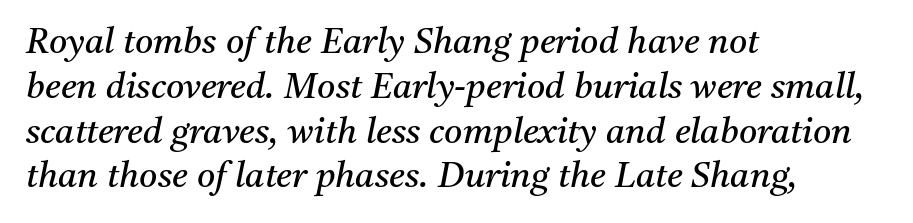
What kind of face is this? One with serifs. Honestly, the row spacing looks completely unremarkable. A typesetter would mark this as italic. The face used here is proportionally spaced, like ordinary book or web type.
